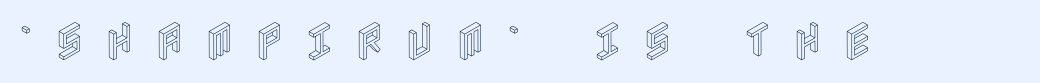
The image shows 42 px condensed type, upright; set unusually wide letter spacing (+0.46 em), not underlined; a large x-height.
